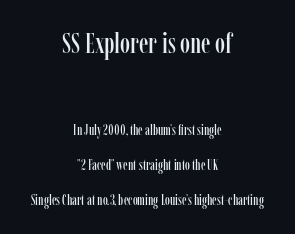
The image shows 29 px condensed serif type, upright; set centered, loose line spacing (2.5x), normal letter spacing, not underlined; the first (top) block is 2.07x larger; low stroke contrast and a medium x-height.
